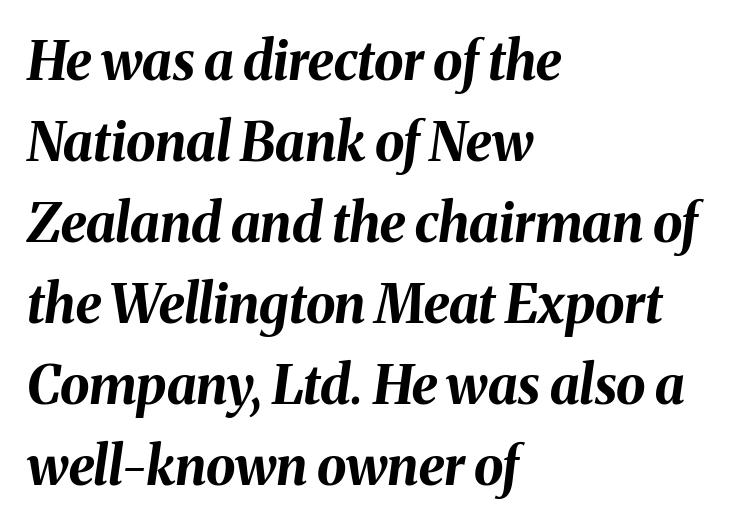
{"italic": "yes", "lean": "right", "slant_degrees": 8, "bold": "yes", "weight": "bold", "width": "normal", "stroke_contrast": "medium", "x_height": "medium", "monospaced": "no", "underline": "no", "align": "left", "line_spacing": "normal", "line_spacing_ratio": 1.53, "letter_spacing": "normal", "letter_spacing_em": 0.0, "glyph_px": 53}
